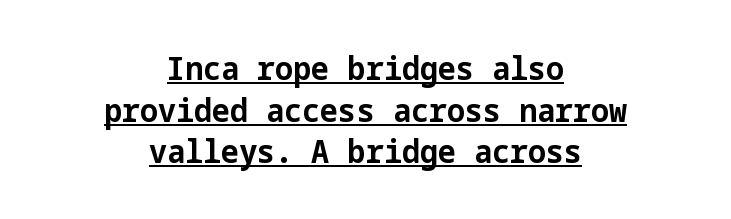
The image shows 32 px bold sans-serif type, upright; set centered, normal line spacing (1.3x), normal letter spacing, underlined; low stroke contrast and a medium x-height.
